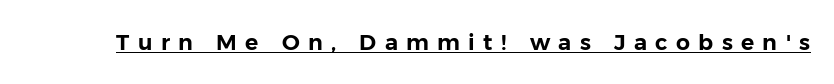
Q: Is the text italic (slanted)? A: No, it is upright.
Q: Is the text underlined? A: Yes.
Q: Is the spacing between letters normal or unusually wide? A: Unusually wide.
